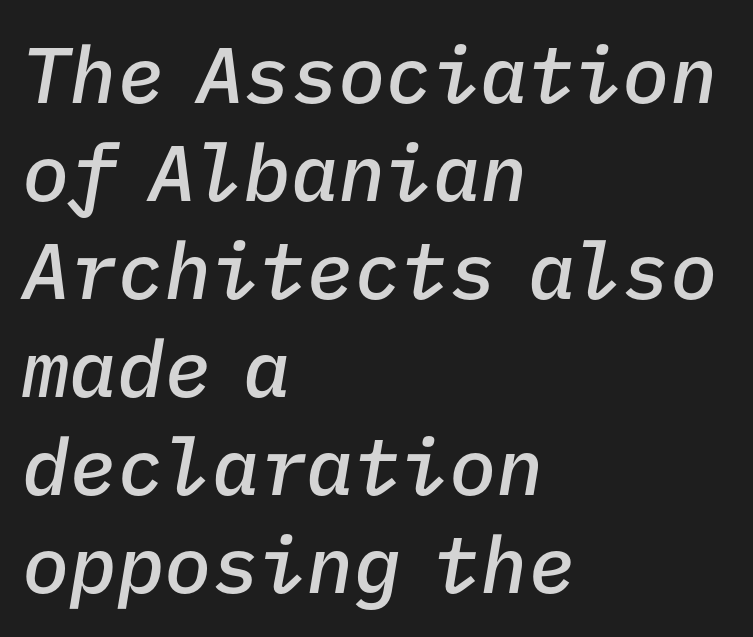
The image shows 79 px semibold type, italic (leaning right), monospaced; set left-aligned, line spacing 1.24x, normal letter spacing, not underlined; low stroke contrast and a medium x-height.
